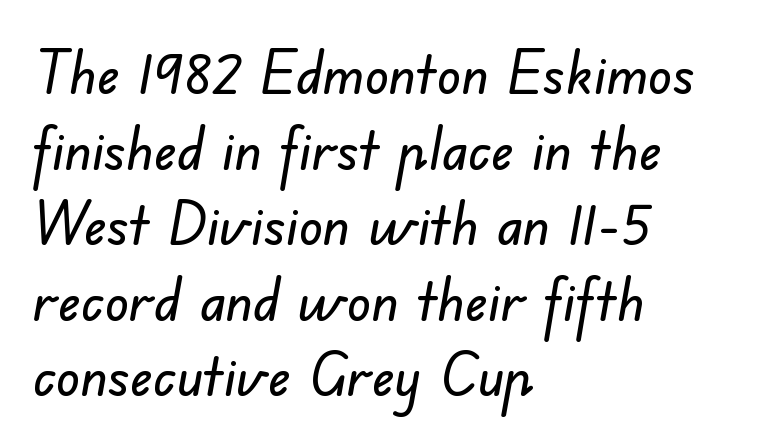
The rendering anchors every line to the left-hand side. Spacing verdict: proportional, widths tailored to each character. Clear beneath every line of the passage. The tracking reads as untouched default to a designer's eye. I'd call this a sans setting — the letters go barefoot. Baseline-to-baseline distance is the conventional proportion of letter height.
